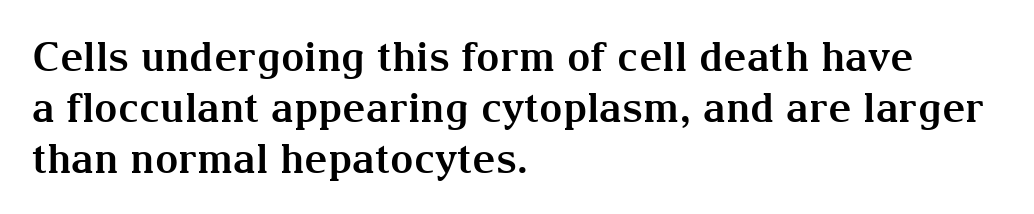
Typesetter's note: full bold, strokes at maximum text heaviness. The compositor pushed each line to the left boundary. These lines were composed using upright roman letters. What kind of face is this? One with serifs.
